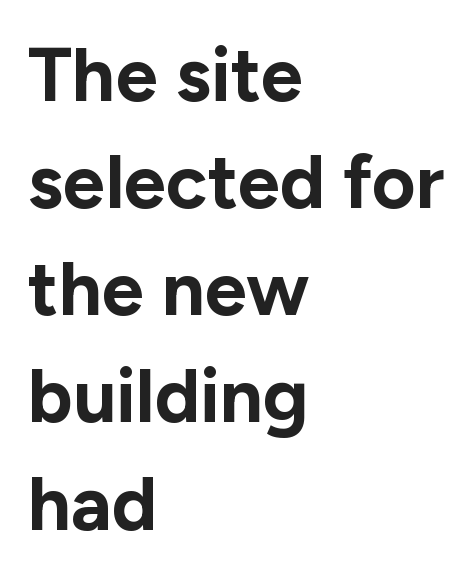
The image shows 76 px bold sans-serif type, upright; set left-aligned, normal line spacing (1.41x), normal letter spacing, not underlined; low stroke contrast and a medium x-height.
